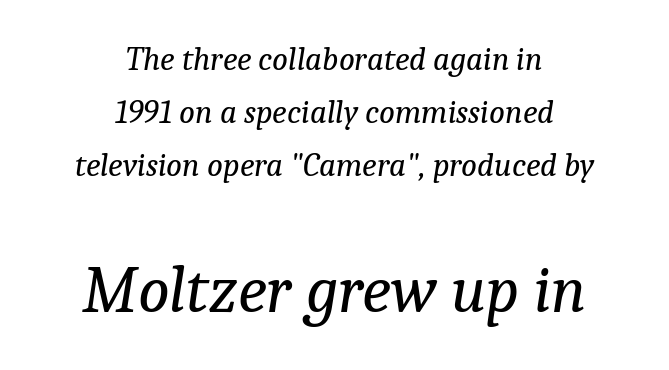
The image shows 66 px regular-weight serif type, italic (leaning right); set centered, normal line spacing (1.61x), normal letter spacing, not underlined; the second (bottom) block is 2.0x larger; low stroke contrast and a medium x-height.
